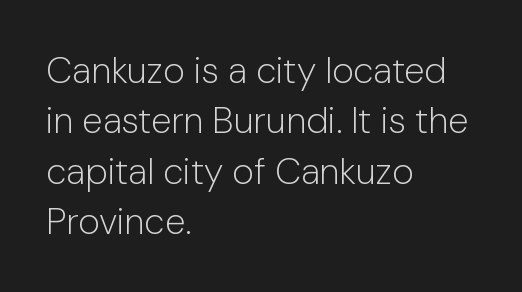
{"serif": "no", "italic": "no", "bold": "no", "weight": "light", "width": "normal", "stroke_contrast": "low", "x_height": "medium", "monospaced": "no", "underline": "no", "align": "left", "line_spacing": "normal", "line_spacing_ratio": 1.36, "letter_spacing": "normal", "letter_spacing_em": 0.0, "glyph_px": 37}
